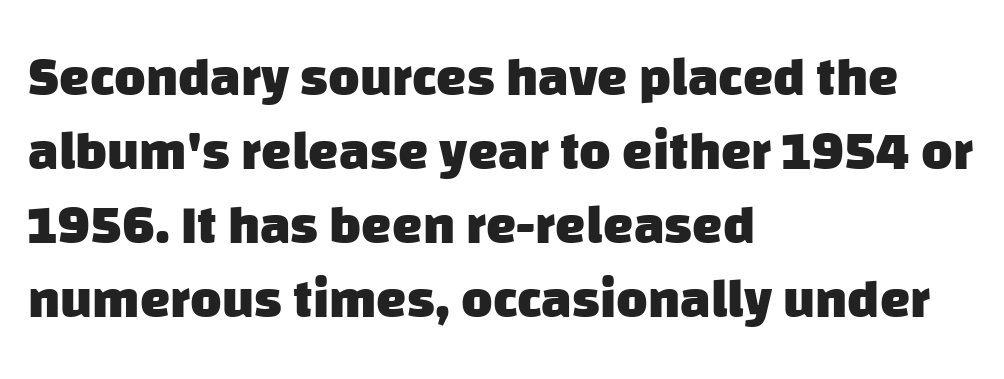
{"serif": "no", "bold": "yes", "weight": "heavy", "width": "normal", "stroke_contrast": "low", "x_height": "large", "monospaced": "no", "underline": "no", "align": "left", "line_spacing": "normal", "line_spacing_ratio": 1.37, "letter_spacing": "normal", "letter_spacing_em": 0.0, "glyph_px": 54}
